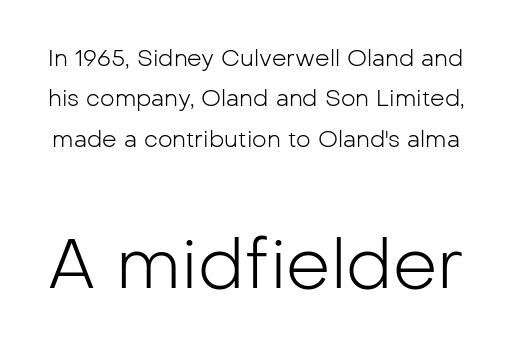
The image shows 70 px light sans-serif type, upright; set line spacing 1.76x, normal letter spacing, not underlined; the second (bottom) block is 3.04x larger; low stroke contrast and a medium x-height.
